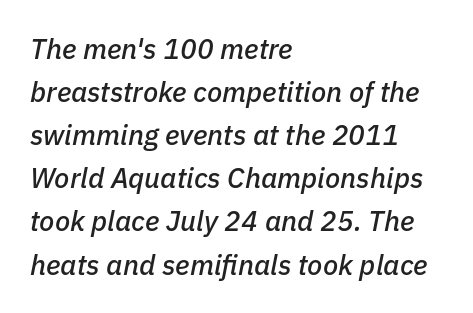
Is the block centered? No — it sits flush against the left margin. Think of a printed novel: that variable character pitch is what you see here. Leading matches the norm, producing a regular column. Words float on clear page, feet unadorned.
